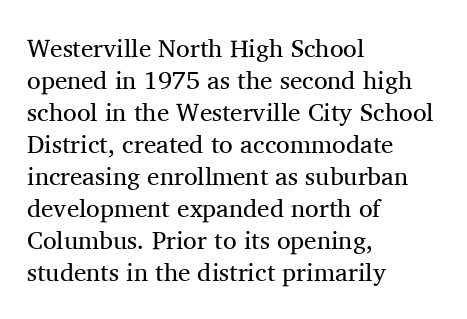
Q: Is the text bold? A: No.
Q: Is the text italic (slanted)? A: No, it is upright.
Q: Is the text underlined? A: No.
Q: How is the paragraph aligned? A: Left-aligned.
Q: Is the spacing between letters normal or unusually wide? A: Normal.
Q: Is the spacing between lines tight, normal or loose? A: Normal.
